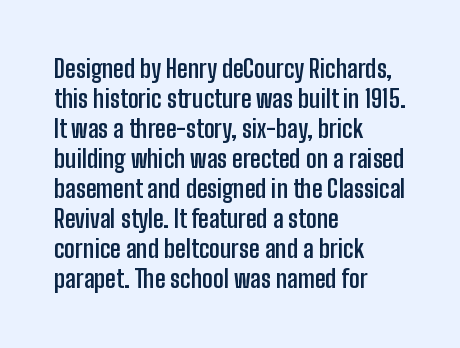
The characters look thick and weighty, a clear bold. Rows of type keep a routine distance in the vertical direction. Each word holds together tightly as a unit, with standard inter-letter gaps. Does the copy run flush right? No — it runs flush left. Beneath every word, the page is bare.
